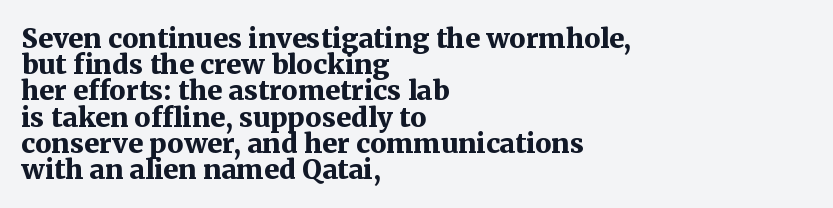
The leading is snug, giving the passage a crowded texture. Upright lettering throughout. Strokes here are thick enough to call this a true bold. Plain, unruled lines of type. Each line starts at the same left margin while the right side varies. Honestly, the letter spacing is just normal — you wouldn't notice it.
